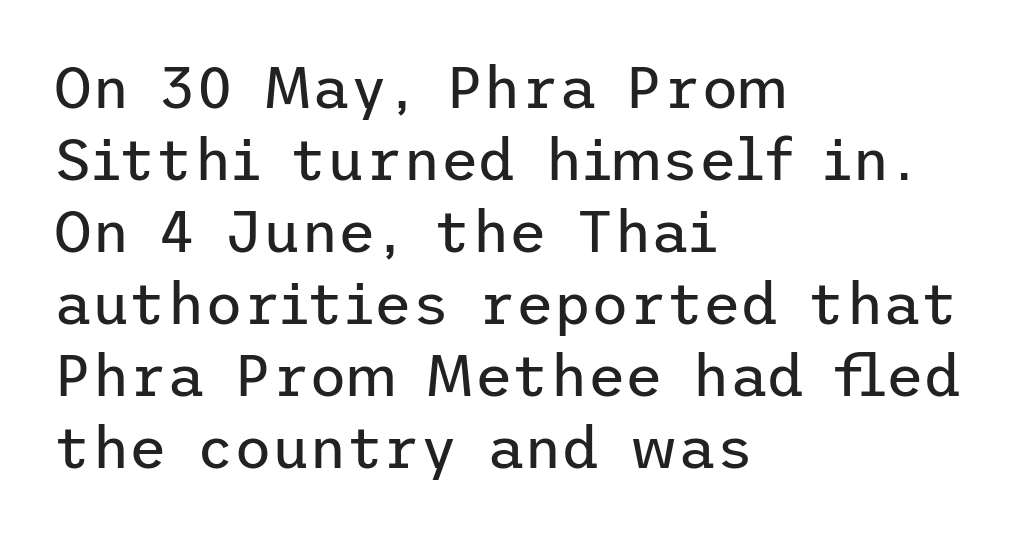
Default kerning and tracking; the words read as compact shapes. The face used here is a sans, in the tradition of grotesques and geometrics. Unlike italic type, these characters show no tilt at all. Counters stay open thanks to moderate or lighter strokes. The rendering anchors every line to the left-hand side. Honestly, there is no underline to notice here at all.
